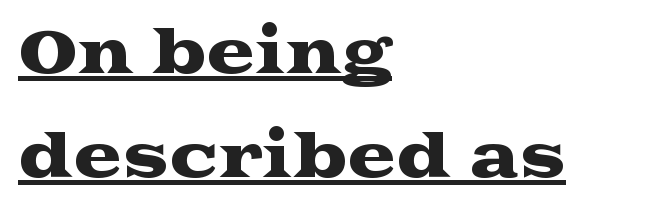
The image shows 58 px wide serif type, upright; set left-aligned, line spacing 1.8x, normal letter spacing, underlined; medium stroke contrast and a medium x-height.
